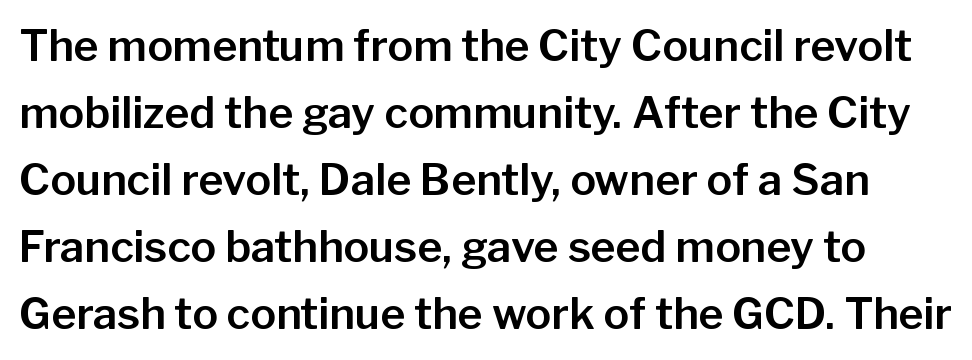
A normal amount of white space separates one row of letters from the next. This rendering leaves character spacing at its baseline value. Note the varied advance widths — an 'i' is clearly narrower than an 'm'. This rendering features lettering with no underline. Look at the bottom of the vertical strokes: they stop flat, with no serifs. When letters stand straight like this, we call the style roman or upright.
